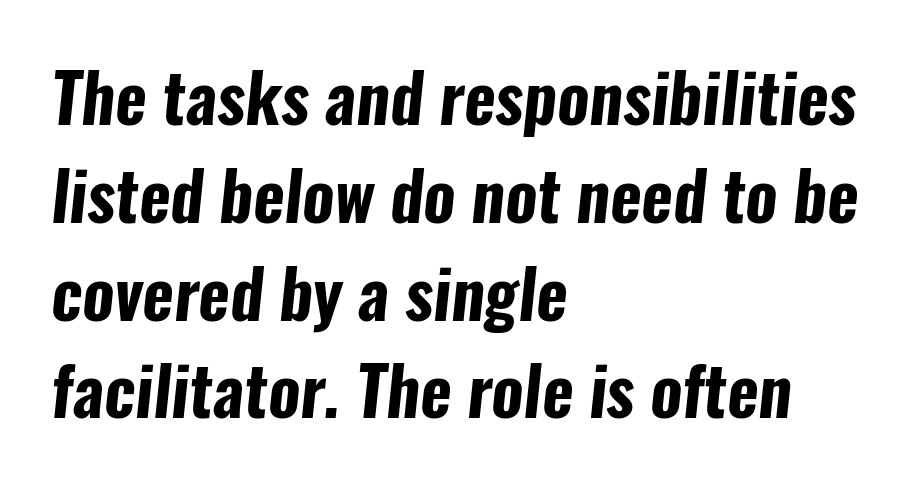
The image shows 67 px bold, condensed sans-serif type; set left-aligned, normal line spacing (1.46x), normal letter spacing, not underlined; low stroke contrast and a medium x-height.
